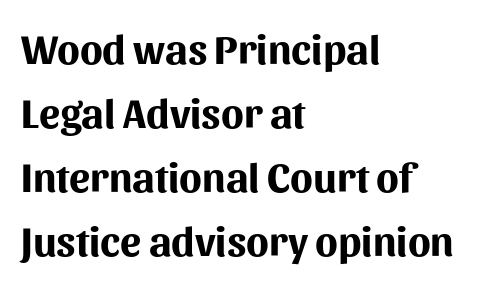
The image shows 42 px bold sans-serif type, upright; set left-aligned, normal line spacing (1.52x), normal letter spacing, not underlined; medium stroke contrast and a medium x-height.
